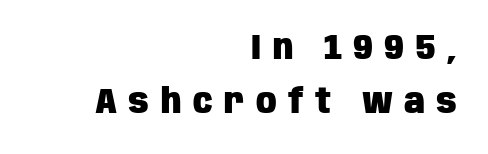
{"serif": "no", "italic": "no", "bold": "yes", "weight": "heavy", "width": "condensed", "stroke_contrast": "low", "x_height": "large", "monospaced": "no", "underline": "no", "align": "right", "line_spacing": "normal", "line_spacing_ratio": 1.59, "letter_spacing": "wide", "letter_spacing_em": 0.34, "glyph_px": 34}
